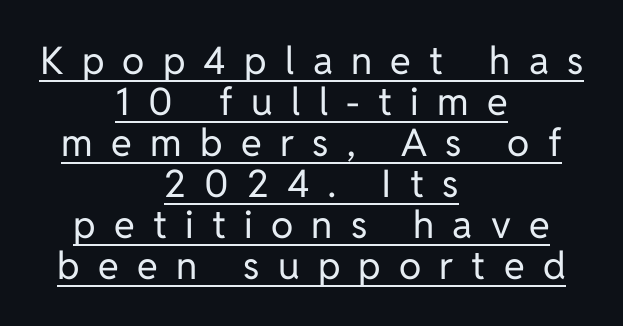
The passage shown stacks its lines with hardly any gap. Is there an underline? Yes — a line sits under the letters. Ascenders rise straight up at ninety degrees. Horizontal alignment here is central, giving a formal, balanced look. Are there feet on the stems? There aren't — it's a sans.
